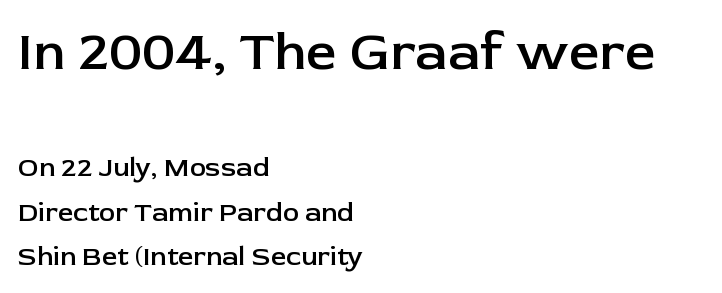
Each letter keeps its own natural width here, so spacing adapts to shape. The rendering anchors every line to the left-hand side. Note: larger setting up top, smaller setting below. Compared with typical body copy, the letter spacing here is the same.
